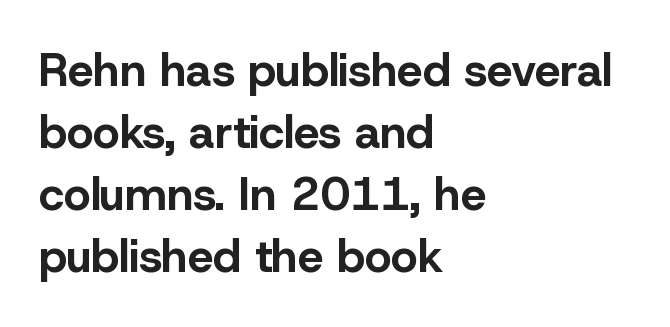
Q: Is the text bold? A: Yes.
Q: Is the text italic (slanted)? A: No, it is upright.
Q: Is the typeface a serif or a sans-serif typeface? A: Sans-serif.
Q: Is the text underlined? A: No.
Q: How is the paragraph aligned? A: Left-aligned.
Q: Is the spacing between letters normal or unusually wide? A: Normal.
Q: Is the spacing between lines tight, normal or loose? A: Normal.
Q: Width (condensed, normal, or wide)? A: Normal.
Q: Stroke contrast? A: Low.
Q: x-height? A: Medium.
Q: Monospaced? A: No.
